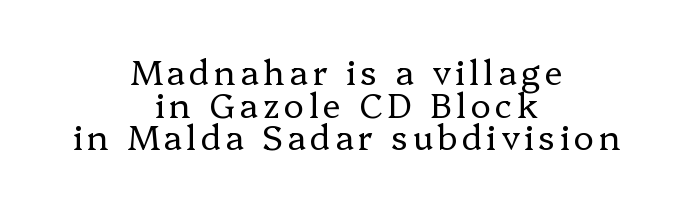
{"serif": "yes", "italic": "no", "bold": "no", "weight": "regular", "width": "normal", "stroke_contrast": "low", "x_height": "medium", "monospaced": "no", "underline": "no", "align": "center", "line_spacing": "tight", "line_spacing_ratio": 0.96, "glyph_px": 34}
